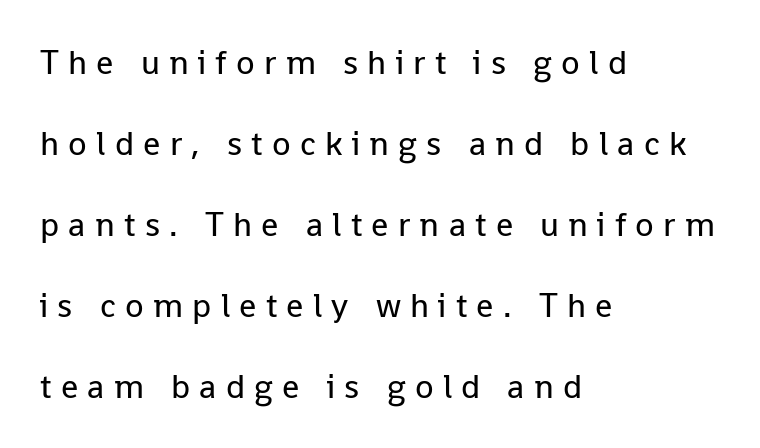
Q: Is the text bold? A: No.
Q: Is the text italic (slanted)? A: No, it is upright.
Q: Is the typeface a serif or a sans-serif typeface? A: Sans-serif.
Q: Is the text underlined? A: No.
Q: How is the paragraph aligned? A: Left-aligned.
Q: Is the spacing between letters normal or unusually wide? A: Unusually wide.
Q: Is the spacing between lines tight, normal or loose? A: Loose.
Q: Width (condensed, normal, or wide)? A: Normal.
Q: Stroke contrast? A: Low.
Q: x-height? A: Medium.
Q: Monospaced? A: No.
